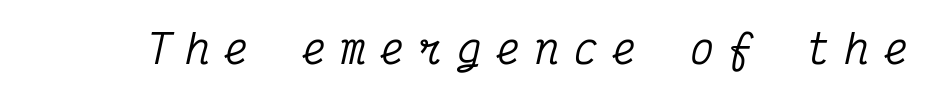
{"serif": "yes", "italic": "yes", "lean": "right", "slant_degrees": 12, "width": "condensed", "stroke_contrast": "medium", "x_height": "medium", "monospaced": "yes", "underline": "no", "letter_spacing": "wide", "letter_spacing_em": 0.37, "glyph_px": 40}
